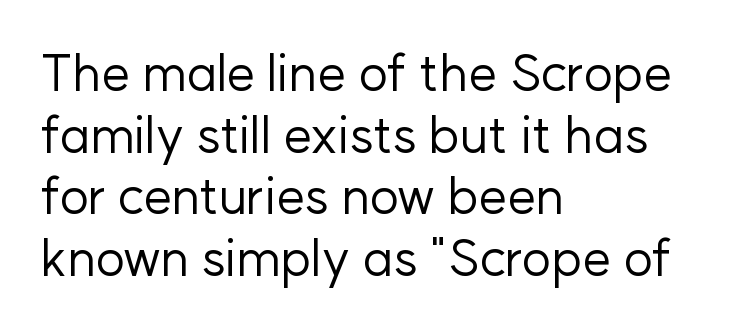
Ascenders rise straight up at ninety degrees. In terms of letterform style, serifs are entirely absent. Rule under the text: the space is simply empty. The rendering uses natural spacing where letterforms have individual widths.
